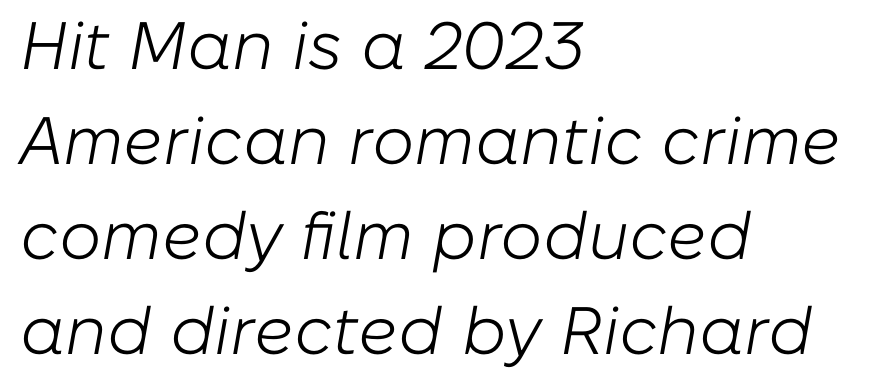
The image shows 67 px light type, italic (leaning right); set left-aligned, normal line spacing (1.42x), normal letter spacing, not underlined; low stroke contrast and a medium x-height.
